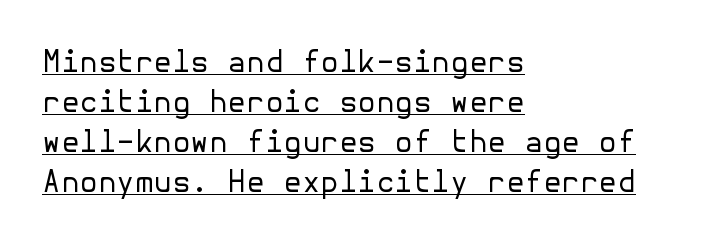
Q: Is the text bold? A: No.
Q: Is the text italic (slanted)? A: No, it is upright.
Q: Is the typeface a serif or a sans-serif typeface? A: Sans-serif.
Q: Is the text underlined? A: Yes.
Q: How is the paragraph aligned? A: Left-aligned.
Q: Is the spacing between letters normal or unusually wide? A: Normal.
Q: Is the spacing between lines tight, normal or loose? A: Normal.
Q: Width (condensed, normal, or wide)? A: Normal.
Q: Stroke contrast? A: Low.
Q: x-height? A: Medium.
